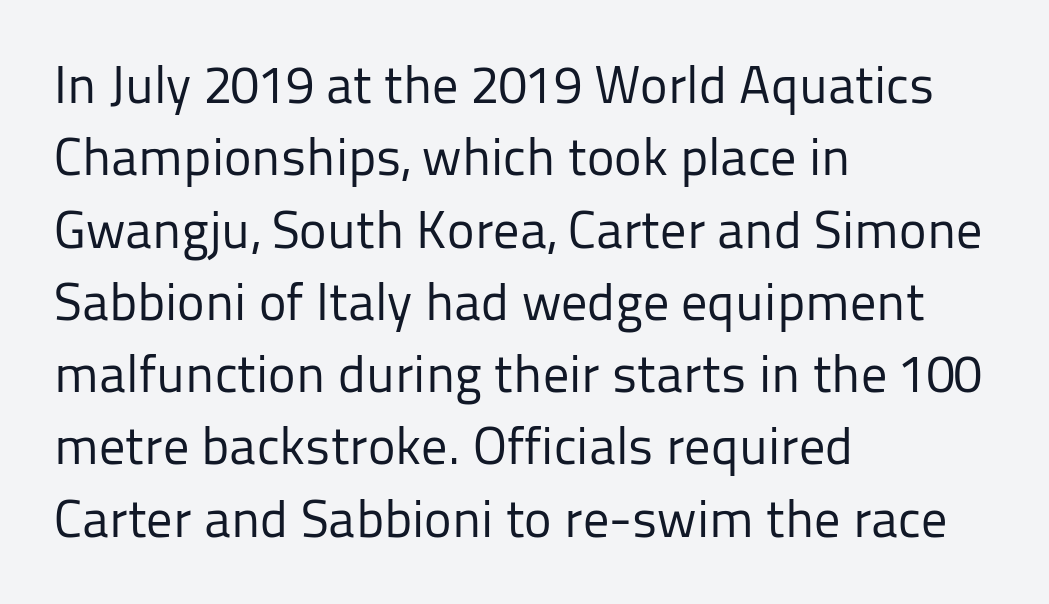
It's the straight-up-and-down kind of type. On a weight scale, this lands at 450 or below. Type style note: lacks serifs. Left-aligned paragraph, ragged on the right. Character widths vary here, with narrow letters taking less room than wide ones. Observe the ordinary spacing: letters are neighbours, not strangers.
